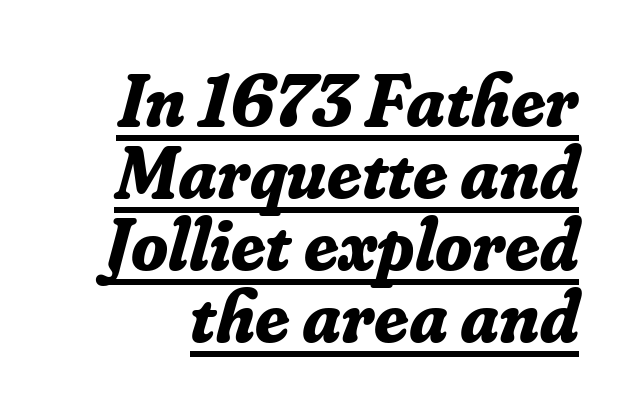
The image shows 75 px bold serif type, italic (leaning right); set tight line spacing (0.96x), normal letter spacing, underlined; low stroke contrast and a small x-height.
